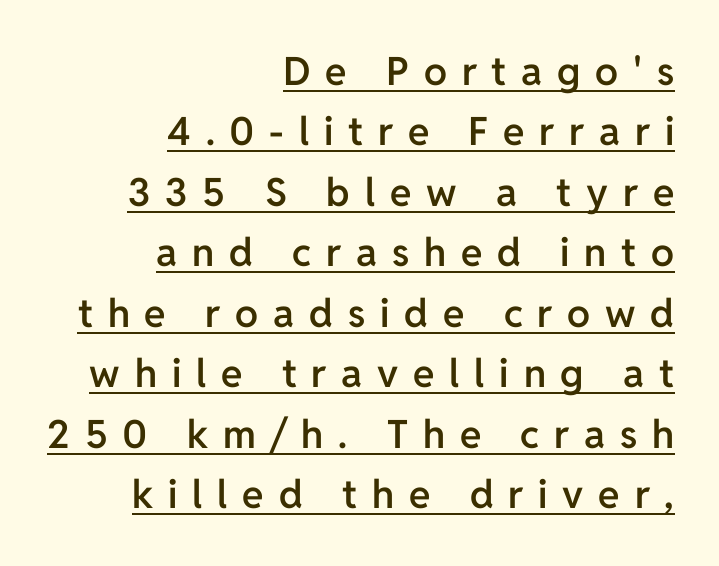
A typesetter would call this leading conventional body-copy spacing. This is roman type, the default non-slanted kind. These lines are rendered in a variable-pitch font. Nothing sits at the stroke ends, so this counts as sans-serif. Students, observe the line beneath the letters — that is underlining.
